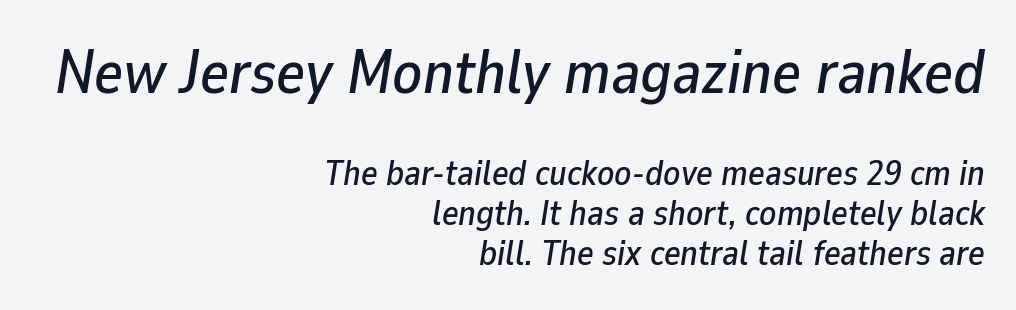
{"italic": "yes", "lean": "right", "slant_degrees": 9, "width": "normal", "stroke_contrast": "low", "x_height": "medium", "monospaced": "no", "underline": "no", "align": "right", "line_spacing": "tight", "line_spacing_ratio": 1.14, "letter_spacing": "normal", "letter_spacing_em": 0.0, "larger_block": "first", "size_ratio": 1.74, "glyph_px": 61}
